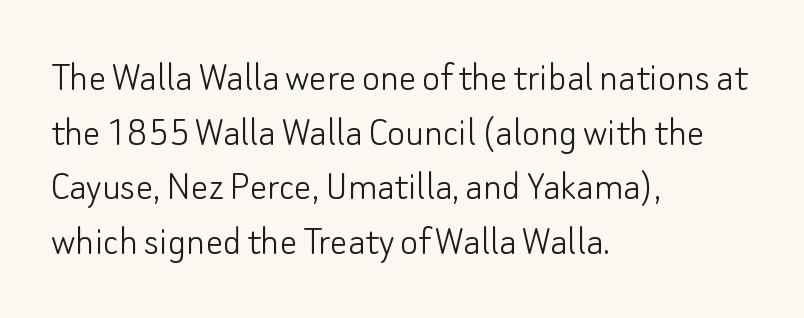
{"serif": "no", "italic": "no", "bold": "no", "weight": "light", "width": "normal", "stroke_contrast": "low", "x_height": "small", "monospaced": "no", "underline": "no", "align": "left", "line_spacing": "normal", "line_spacing_ratio": 1.27, "letter_spacing": "normal", "letter_spacing_em": 0.0, "glyph_px": 43}
